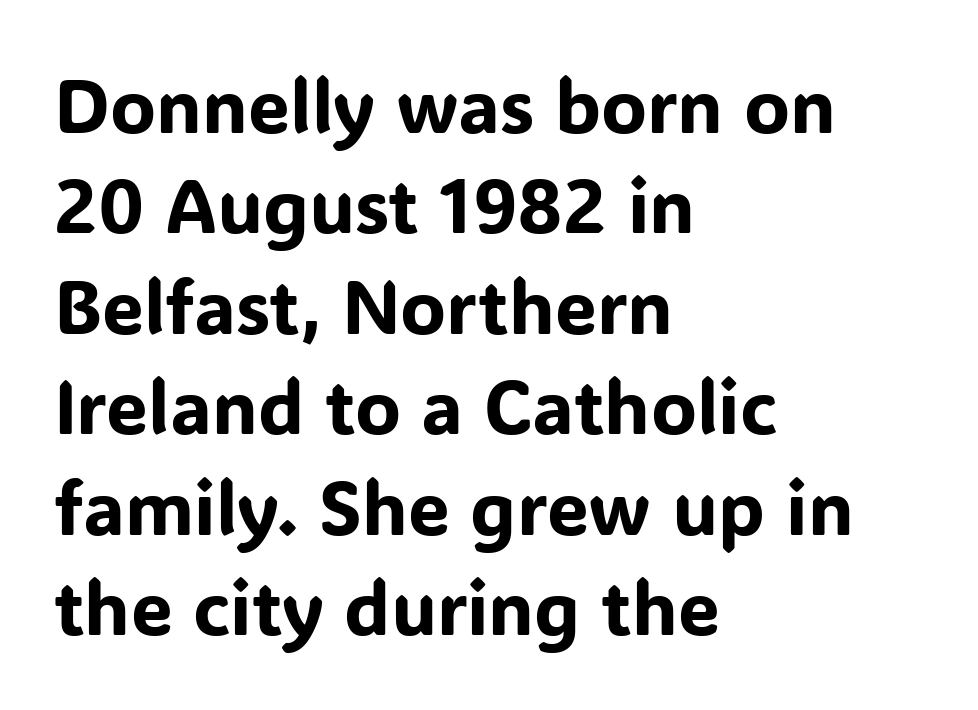
The image shows 75 px sans-serif type, upright; set left-aligned, normal line spacing (1.34x), normal letter spacing, not underlined; low stroke contrast and a medium x-height.
